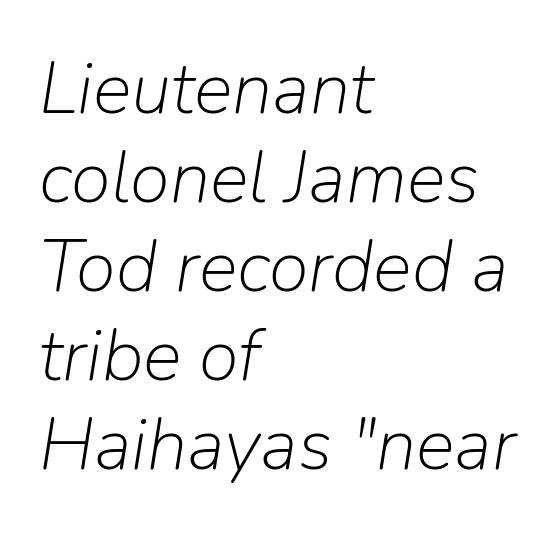
Q: Is the text bold? A: No.
Q: Is the text italic (slanted)? A: Yes, it leans right by about 9 degrees.
Q: Is the text underlined? A: No.
Q: How is the paragraph aligned? A: Left-aligned.
Q: Is the spacing between letters normal or unusually wide? A: Normal.
Q: Width (condensed, normal, or wide)? A: Normal.
Q: Stroke contrast? A: Low.
Q: x-height? A: Medium.
Q: Monospaced? A: No.
